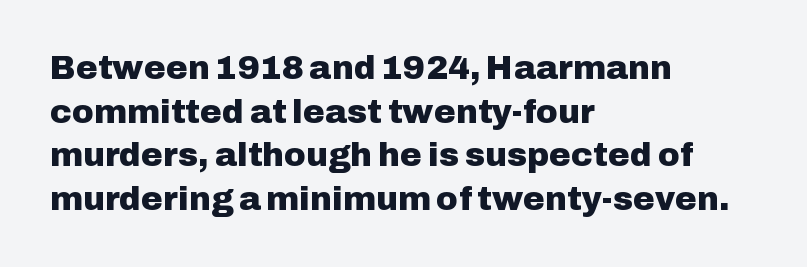
Q: Is the text bold? A: Yes.
Q: Is the text italic (slanted)? A: No, it is upright.
Q: Is the typeface a serif or a sans-serif typeface? A: Sans-serif.
Q: Is the text underlined? A: No.
Q: How is the paragraph aligned? A: Left-aligned.
Q: Is the spacing between letters normal or unusually wide? A: Normal.
Q: Is the spacing between lines tight, normal or loose? A: Normal.
Q: Width (condensed, normal, or wide)? A: Normal.
Q: Stroke contrast? A: Low.
Q: x-height? A: Medium.
Q: Monospaced? A: No.
